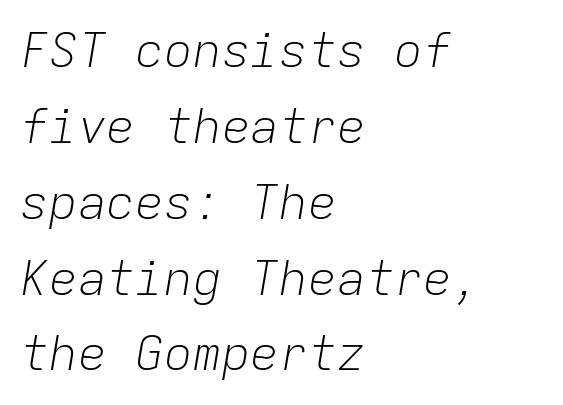
Q: Is the text bold? A: No.
Q: Is the text italic (slanted)? A: Yes, it leans right by about 9 degrees.
Q: Is the text underlined? A: No.
Q: How is the paragraph aligned? A: Left-aligned.
Q: Is the spacing between letters normal or unusually wide? A: Normal.
Q: Is the spacing between lines tight, normal or loose? A: Normal.
Q: Width (condensed, normal, or wide)? A: Normal.
Q: Stroke contrast? A: Low.
Q: x-height? A: Medium.
Q: Monospaced? A: Yes.
